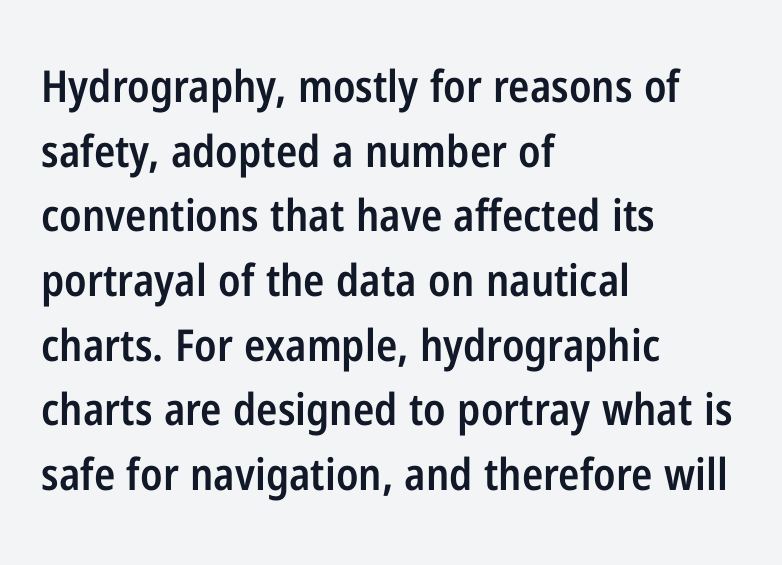
{"serif": "no", "italic": "no", "bold": "semi", "weight": "semibold", "width": "condensed", "stroke_contrast": "low", "x_height": "medium", "monospaced": "no", "underline": "no", "align": "left", "line_spacing": "normal", "line_spacing_ratio": 1.47, "letter_spacing": "normal", "letter_spacing_em": 0.0, "glyph_px": 44}
